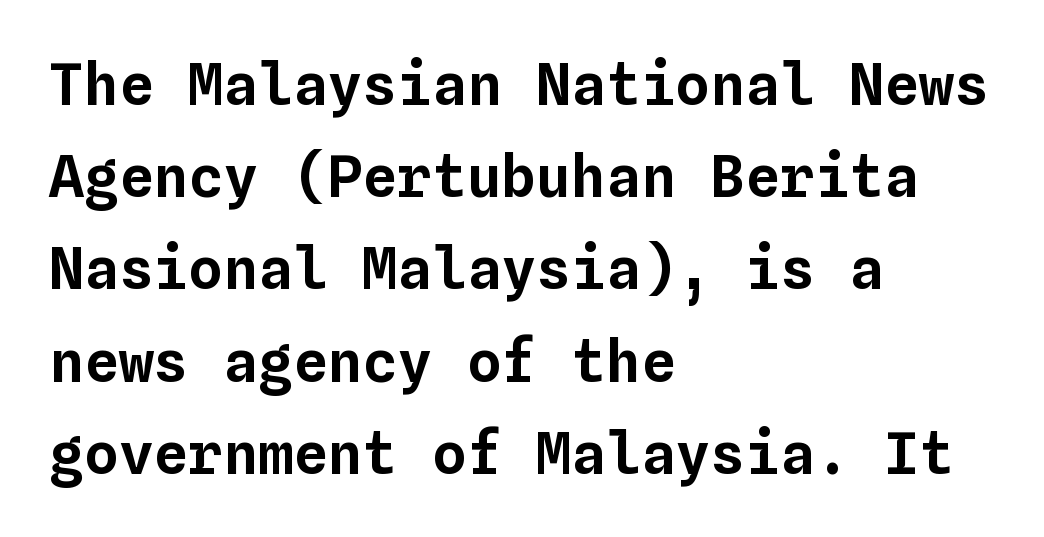
{"italic": "no", "width": "normal", "stroke_contrast": "low", "x_height": "medium", "monospaced": "yes", "underline": "no", "align": "left", "line_spacing": "normal", "line_spacing_ratio": 1.59, "letter_spacing": "normal", "letter_spacing_em": 0.0, "glyph_px": 58}
